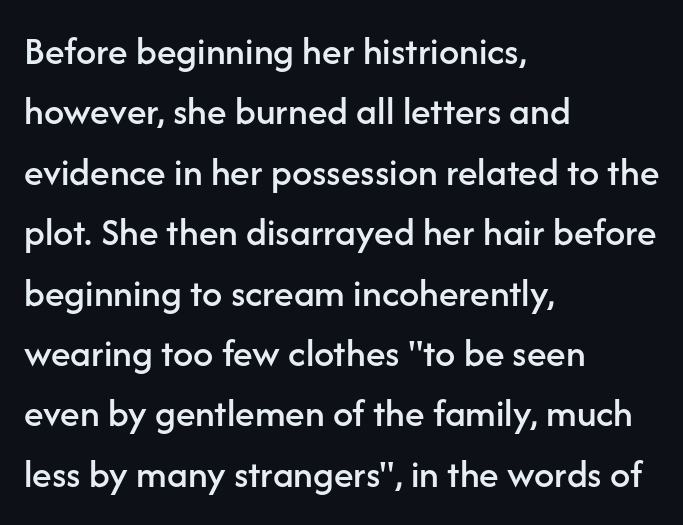
Is the block centered? No — it sits flush against the left margin. Has an underline been added? It has not. Students, observe: this is what conventionally led text looks like. Proportional: the letters do not fall into vertical columns. No italicization has been applied; the sample stays upright.
